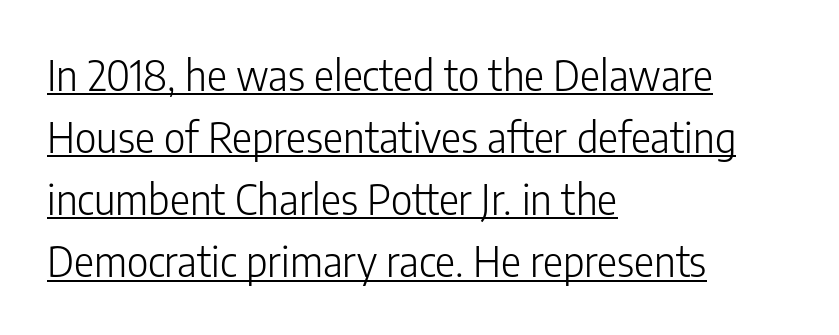
The image shows 42 px light, condensed sans-serif type, upright; set left-aligned, normal line spacing (1.48x), normal letter spacing, underlined; low stroke contrast and a medium x-height.
